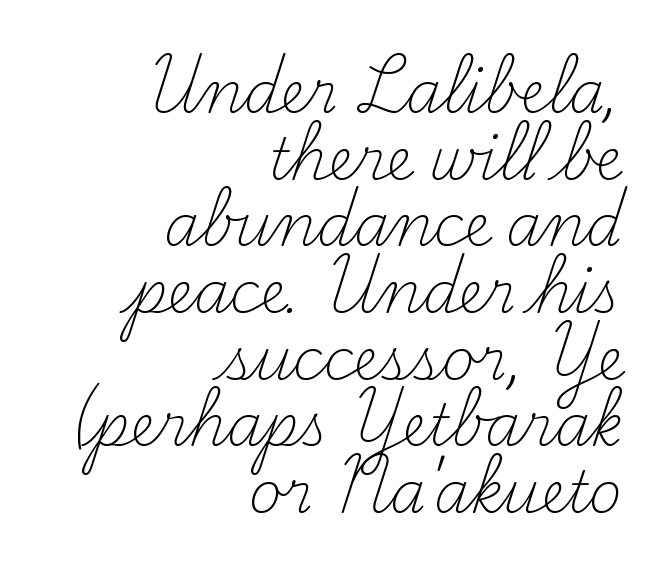
The image shows 57 px light type; set right-aligned, line spacing 1.17x, normal letter spacing, not underlined; medium stroke contrast and a small x-height.
